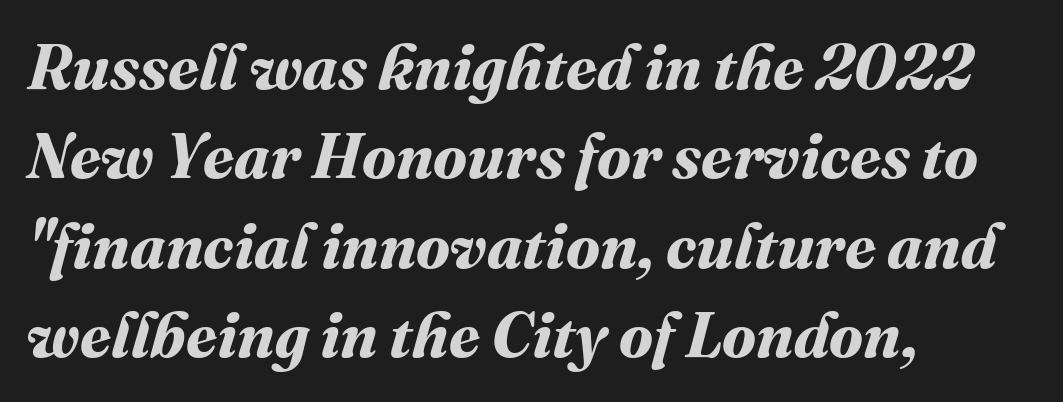
The image shows 63 px bold type; set left-aligned, normal line spacing (1.42x), normal letter spacing, not underlined; medium stroke contrast and a medium x-height.
